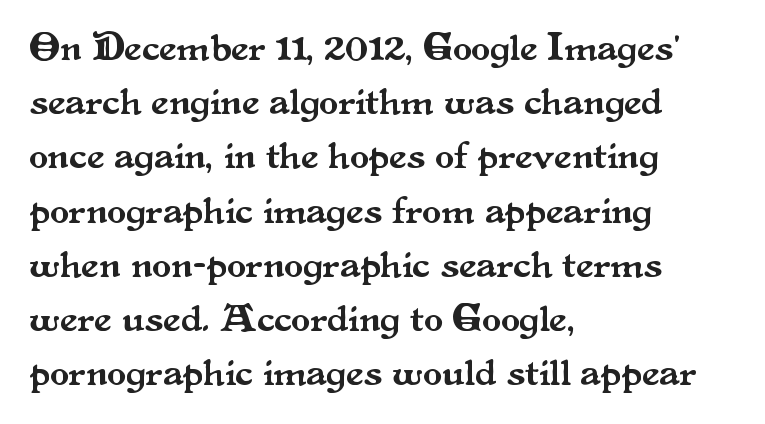
The image shows 39 px serif type, upright; set left-aligned, normal line spacing (1.39x), normal letter spacing, not underlined; medium stroke contrast and a small x-height.
